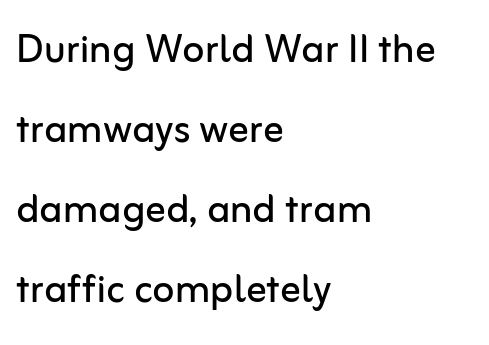
Q: Is the text bold? A: No.
Q: Is the text italic (slanted)? A: No, it is upright.
Q: Is the typeface a serif or a sans-serif typeface? A: Sans-serif.
Q: Is the text underlined? A: No.
Q: How is the paragraph aligned? A: Left-aligned.
Q: Is the spacing between letters normal or unusually wide? A: Normal.
Q: Is the spacing between lines tight, normal or loose? A: Normal.
Q: Width (condensed, normal, or wide)? A: Normal.
Q: Stroke contrast? A: Low.
Q: x-height? A: Medium.
Q: Monospaced? A: No.
